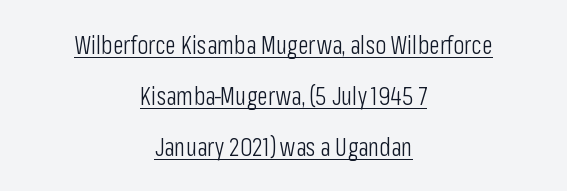
The image shows 25 px text type, upright; set centered, loose line spacing (2.04x), normal letter spacing, underlined.
